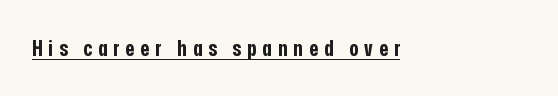
Q: Is the text bold? A: Yes.
Q: Is the text italic (slanted)? A: No, it is upright.
Q: Is the text underlined? A: Yes.
Q: How is the paragraph aligned? A: Left-aligned.
Q: Is the spacing between letters normal or unusually wide? A: Unusually wide.
